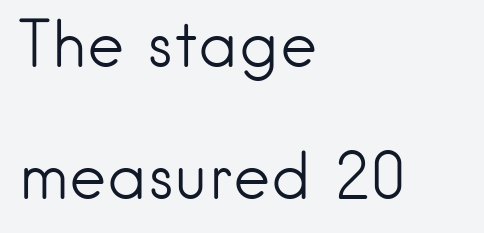
Q: Is the text bold? A: No.
Q: Is the text italic (slanted)? A: No, it is upright.
Q: Is the typeface a serif or a sans-serif typeface? A: Sans-serif.
Q: Is the text underlined? A: No.
Q: How is the paragraph aligned? A: Left-aligned.
Q: Is the spacing between letters normal or unusually wide? A: Normal.
Q: Is the spacing between lines tight, normal or loose? A: Loose.
Q: Width (condensed, normal, or wide)? A: Normal.
Q: Stroke contrast? A: Low.
Q: x-height? A: Small.
Q: Monospaced? A: No.
